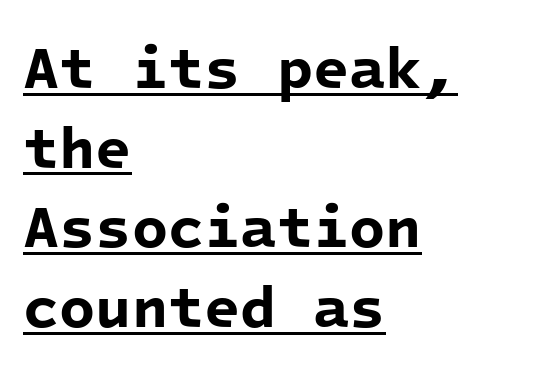
Q: Is the text bold? A: Yes.
Q: Is the typeface a serif or a sans-serif typeface? A: Sans-serif.
Q: Is the text underlined? A: Yes.
Q: How is the paragraph aligned? A: Left-aligned.
Q: Is the spacing between letters normal or unusually wide? A: Normal.
Q: Is the spacing between lines tight, normal or loose? A: Normal.
Q: Width (condensed, normal, or wide)? A: Normal.
Q: Stroke contrast? A: Low.
Q: x-height? A: Medium.
Q: Monospaced? A: Yes.
